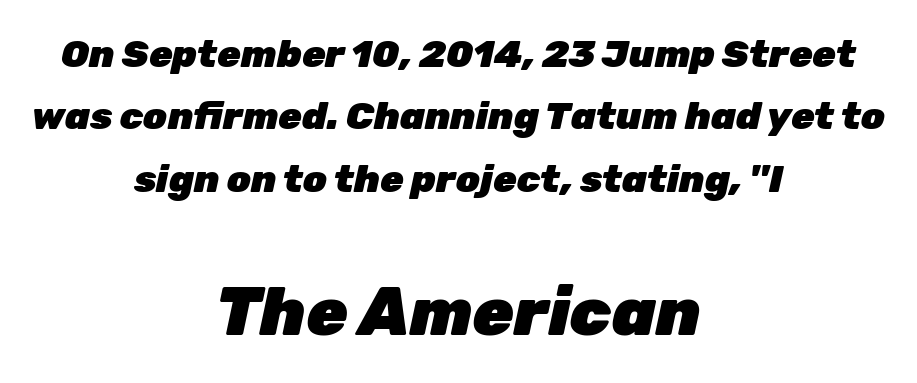
The strip under each line holds only bare page. Layout note: lines centered. Students, note that the glyphs here touch the page at normal intervals. Looks like regular typesetting: each glyph gets only the width it needs.
